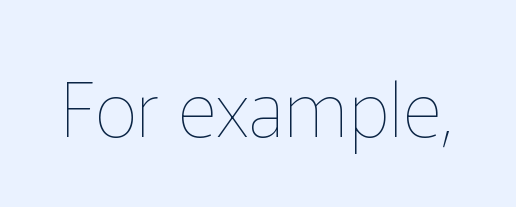
Ordinary non-slanted type is in use. Stroke mass is kept to a normal reading level or below. The face used here is proportionally spaced, like ordinary book or web type. The rendering keeps characters at their native spacing.
